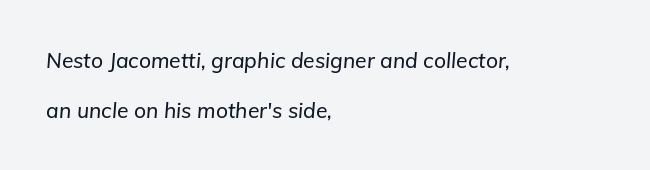
The image shows 21 px text type, italic (leaning right); set left-aligned, loose line spacing (2.38x), normal letter spacing, not underlined.
